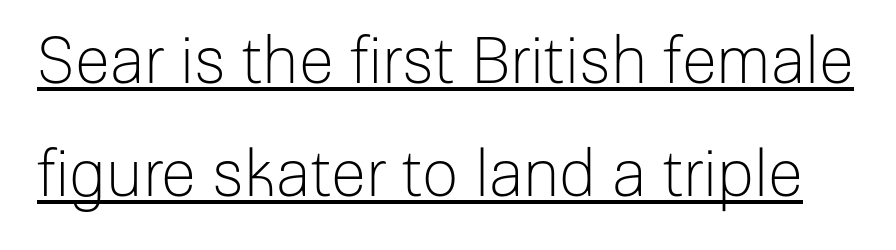
The image shows 64 px light sans-serif type, upright; set line spacing 1.77x, normal letter spacing, underlined; low stroke contrast and a medium x-height.
